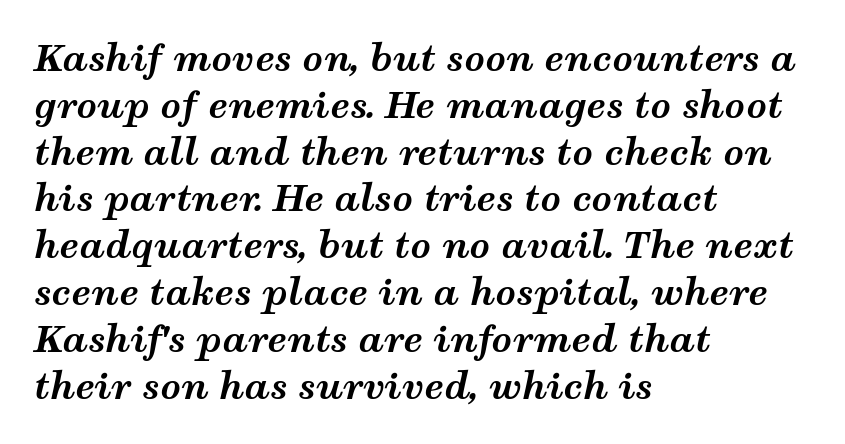
Type without underlining. Caption: standard tracking, unaltered. A classic flush-left, rag-right setting is used for this passage. In terms of leading, this rendering sits right in the middle. Each glyph is drawn with heavy, bold strokes.
